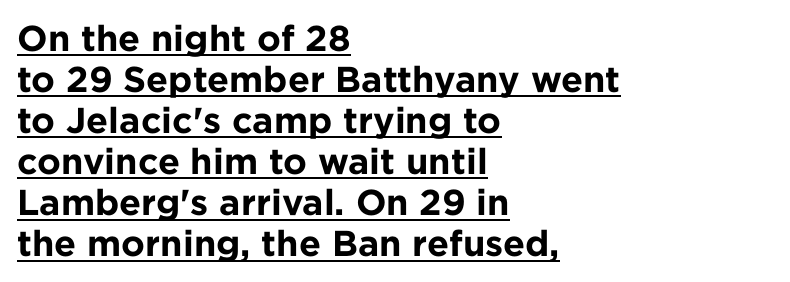
Q: Is the text bold? A: Yes.
Q: Is the text italic (slanted)? A: No, it is upright.
Q: Is the typeface a serif or a sans-serif typeface? A: Sans-serif.
Q: Is the text underlined? A: Yes.
Q: How is the paragraph aligned? A: Left-aligned.
Q: Is the spacing between letters normal or unusually wide? A: Normal.
Q: Is the spacing between lines tight, normal or loose? A: Tight.
Q: Width (condensed, normal, or wide)? A: Normal.
Q: Stroke contrast? A: Low.
Q: x-height? A: Medium.
Q: Monospaced? A: No.
